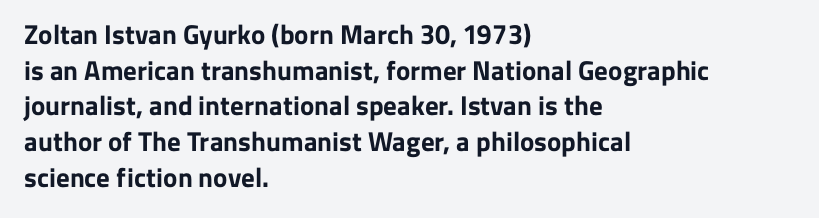
Q: Is the text bold? A: Yes.
Q: Is the text italic (slanted)? A: No, it is upright.
Q: Is the text underlined? A: No.
Q: How is the paragraph aligned? A: Left-aligned.
Q: Is the spacing between letters normal or unusually wide? A: Normal.
Q: Is the spacing between lines tight, normal or loose? A: Normal.
